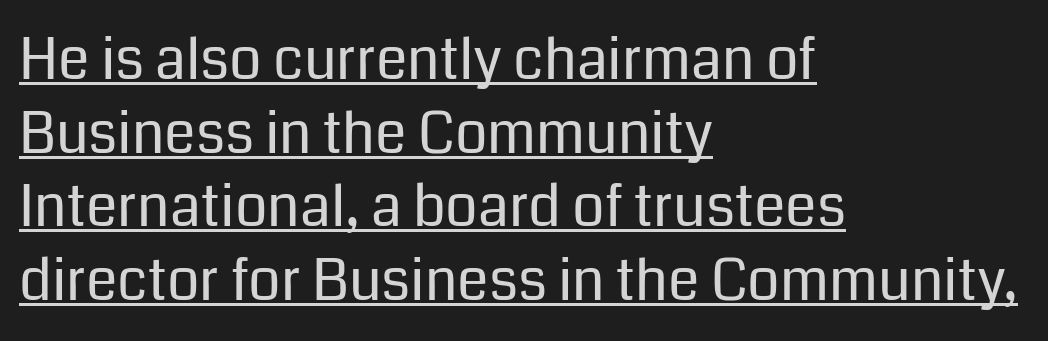
Q: Is the text bold? A: No.
Q: Is the text italic (slanted)? A: No, it is upright.
Q: Is the typeface a serif or a sans-serif typeface? A: Sans-serif.
Q: Is the text underlined? A: Yes.
Q: How is the paragraph aligned? A: Left-aligned.
Q: Is the spacing between letters normal or unusually wide? A: Normal.
Q: Is the spacing between lines tight, normal or loose? A: Normal.
Q: Width (condensed, normal, or wide)? A: Normal.
Q: Stroke contrast? A: Low.
Q: x-height? A: Medium.
Q: Monospaced? A: No.
